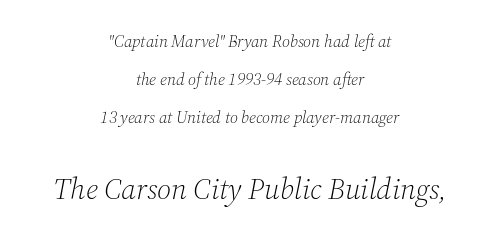
The image shows 30 px light serif type, italic (leaning right); set centered, loose line spacing (2.24x), normal letter spacing, not underlined; the second (bottom) block is 1.76x larger; medium stroke contrast and a medium x-height.
